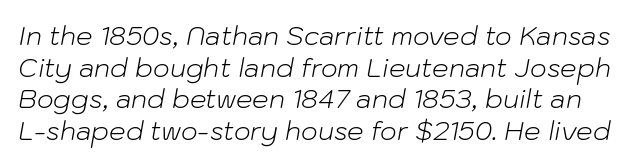
Q: Is the text bold? A: No.
Q: Is the text italic (slanted)? A: Yes, it leans right by about 10 degrees.
Q: Is the text underlined? A: No.
Q: Is the spacing between letters normal or unusually wide? A: Normal.
